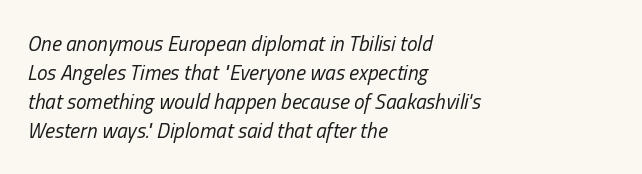
Q: Is the text bold? A: No.
Q: Is the text italic (slanted)? A: Yes, it leans right by about 13 degrees.
Q: Is the text underlined? A: No.
Q: How is the paragraph aligned? A: Left-aligned.
Q: Is the spacing between letters normal or unusually wide? A: Normal.
Q: Is the spacing between lines tight, normal or loose? A: Normal.
